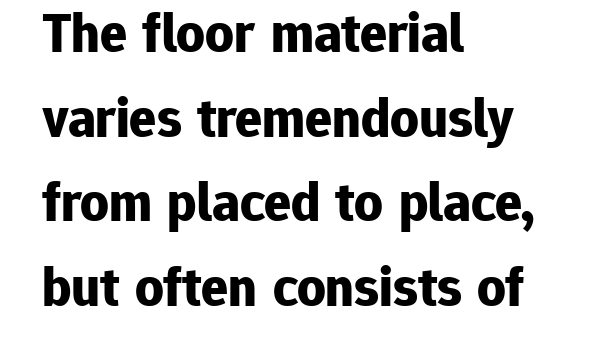
{"serif": "no", "italic": "no", "bold": "yes", "weight": "bold", "width": "normal", "stroke_contrast": "low", "x_height": "medium", "monospaced": "no", "underline": "no", "align": "left", "line_spacing": "normal", "line_spacing_ratio": 1.51, "letter_spacing": "normal", "letter_spacing_em": 0.0, "glyph_px": 56}
